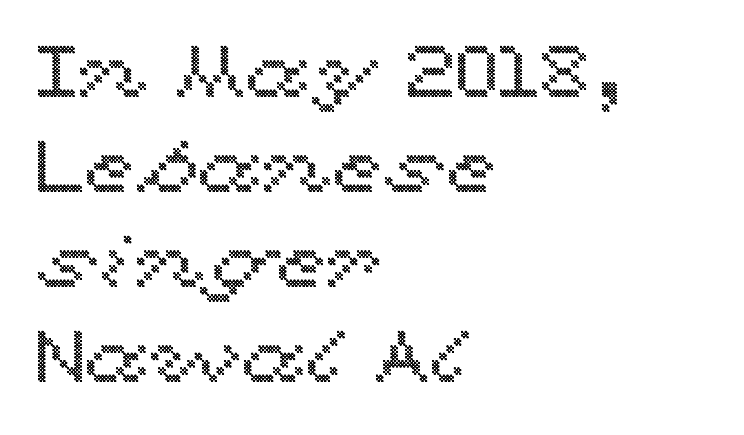
The image shows 73 px wide type; set left-aligned, normal line spacing (1.3x), normal letter spacing, not underlined; a medium x-height.
